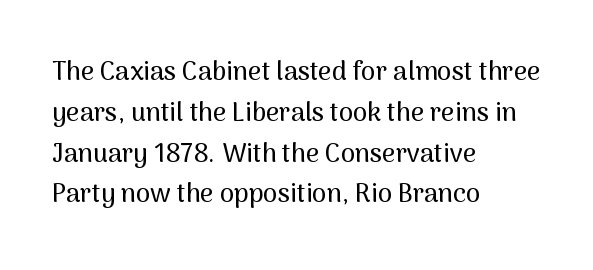
{"italic": "no", "underline": "no", "align": "left", "line_spacing": "normal", "line_spacing_ratio": 1.57, "letter_spacing": "normal", "letter_spacing_em": 0.0, "glyph_px": 26}
